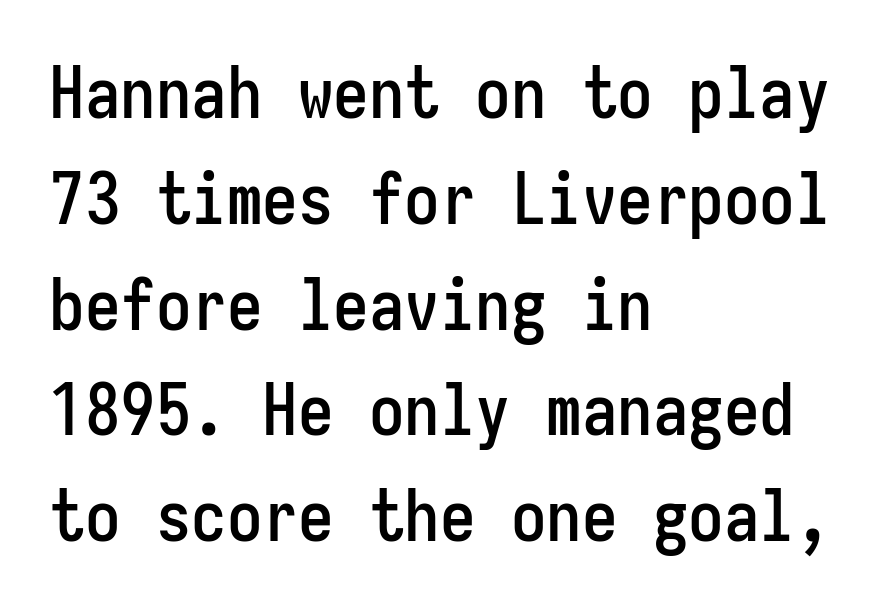
Words float on clear page, feet unadorned. The passage shown is typed in a monospace face where columns stay perfectly aligned. This block has exactly the height ordinary leading produces. Serif or sans? Sans — the stroke terminals are bare. Each line starts at the same left margin while the right side varies. Honestly, the letter spacing is just normal — you wouldn't notice it.
